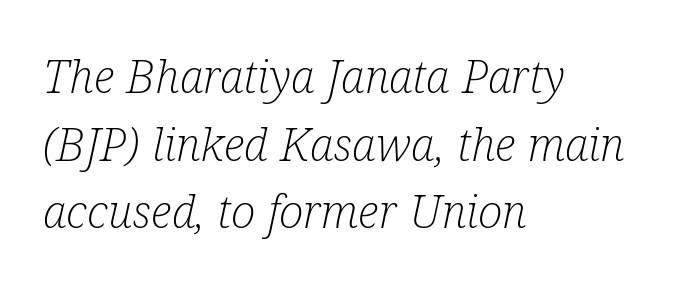
The image shows 46 px light, condensed serif type, italic (leaning right); set left-aligned, normal line spacing (1.47x), normal letter spacing, not underlined; low stroke contrast and a medium x-height.
